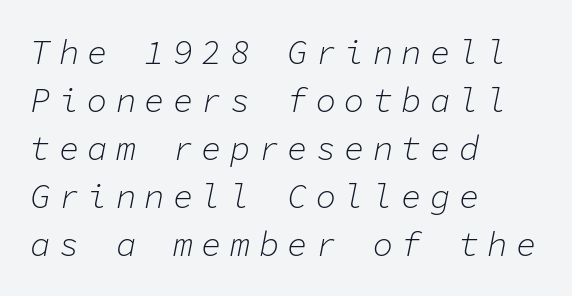
{"italic": "yes", "lean": "right", "slant_degrees": 11, "bold": "no", "weight": "light", "width": "normal", "stroke_contrast": "low", "x_height": "medium", "monospaced": "yes", "underline": "no", "align": "left", "line_spacing": "normal", "line_spacing_ratio": 1.41, "letter_spacing": "wide", "letter_spacing_em": 0.24, "glyph_px": 34}
